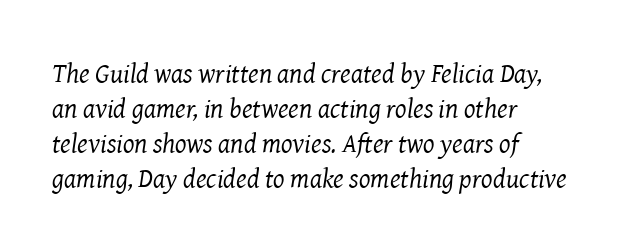
{"italic": "yes", "lean": "right", "slant_degrees": 8, "bold": "no", "underline": "no", "line_spacing": "normal", "line_spacing_ratio": 1.3, "letter_spacing": "normal", "letter_spacing_em": 0.0, "glyph_px": 27}
